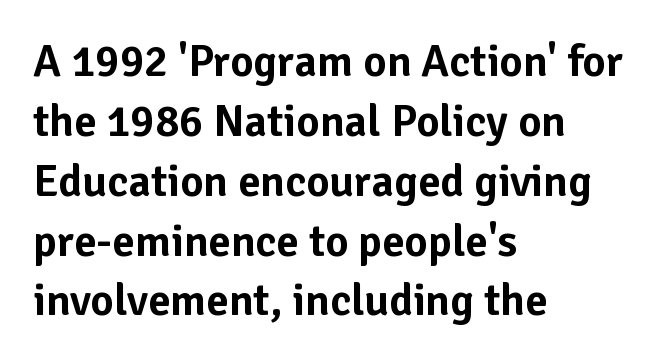
The image shows 45 px sans-serif type, upright; set left-aligned, normal line spacing (1.33x), normal letter spacing, not underlined; low stroke contrast and a medium x-height.
